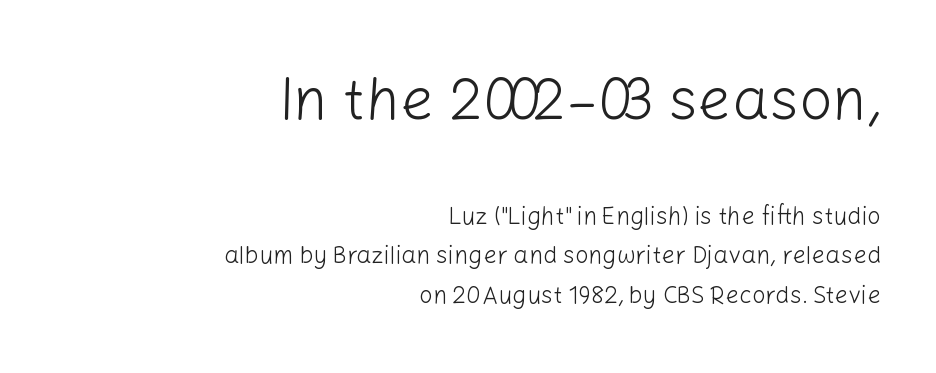
Upright lettering throughout. Is the letter spacing exaggerated? No — it looks like the ordinary default. Looks like regular typesetting: each glyph gets only the width it needs. The emphasis by scale lands on block number one, above. The words here are not underlined. The block of text has a typical density, with ordinary space between rows.
